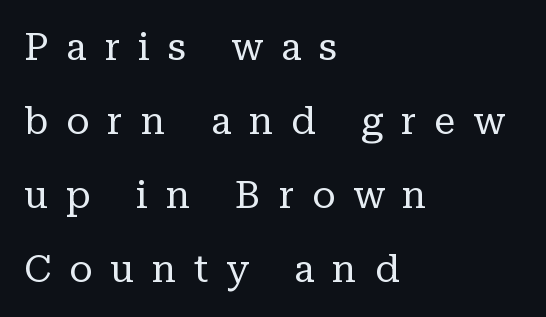
The image shows 38 px regular-weight serif type, upright; set left-aligned, loose line spacing (1.95x), unusually wide letter spacing (+0.47 em), not underlined; low stroke contrast and a medium x-height.
